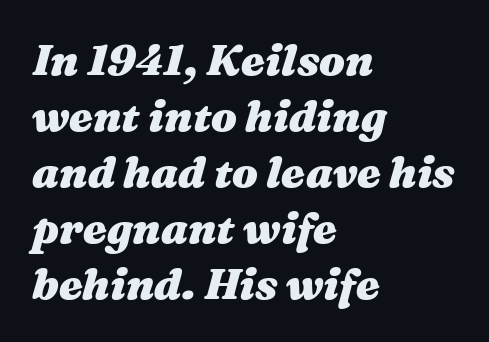
The image shows 43 px heavy, wide type, italic (leaning right); set left-aligned, normal line spacing (1.3x), normal letter spacing, not underlined; medium stroke contrast and a medium x-height.
